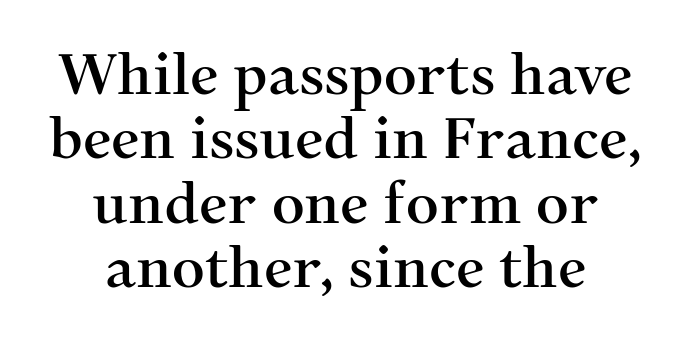
{"serif": "yes", "italic": "no", "width": "normal", "stroke_contrast": "medium", "x_height": "medium", "monospaced": "no", "underline": "no", "align": "center", "line_spacing": "tight", "line_spacing_ratio": 1.13, "letter_spacing": "normal", "letter_spacing_em": 0.0, "glyph_px": 57}
